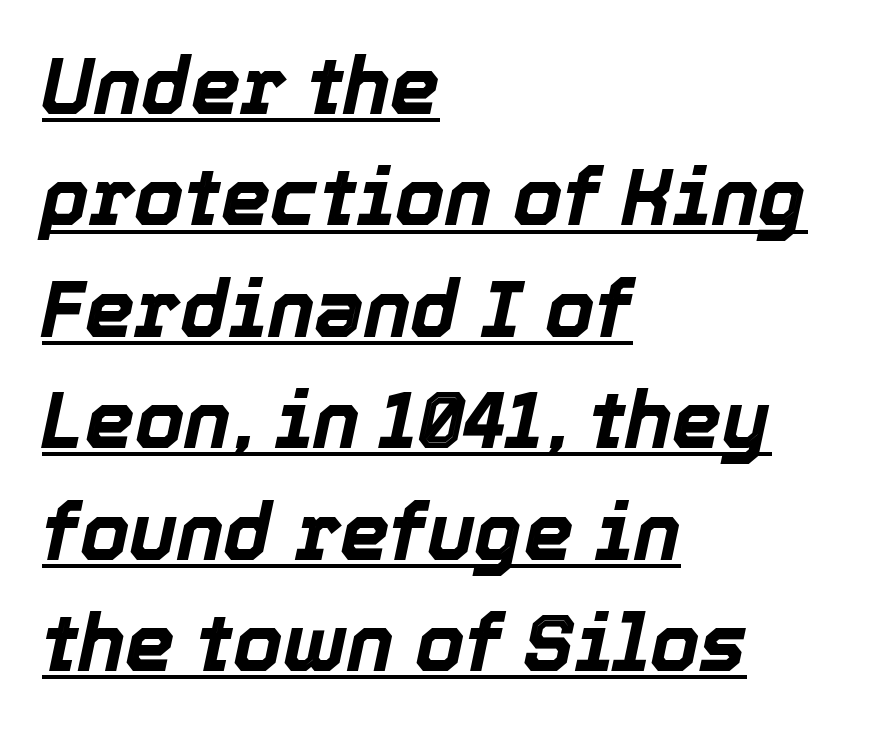
{"italic": "yes", "lean": "right", "slant_degrees": 12, "bold": "yes", "weight": "bold", "width": "normal", "x_height": "medium", "monospaced": "no", "underline": "yes", "align": "left", "line_spacing": "normal", "line_spacing_ratio": 1.41, "letter_spacing": "normal", "letter_spacing_em": 0.0, "glyph_px": 79}
